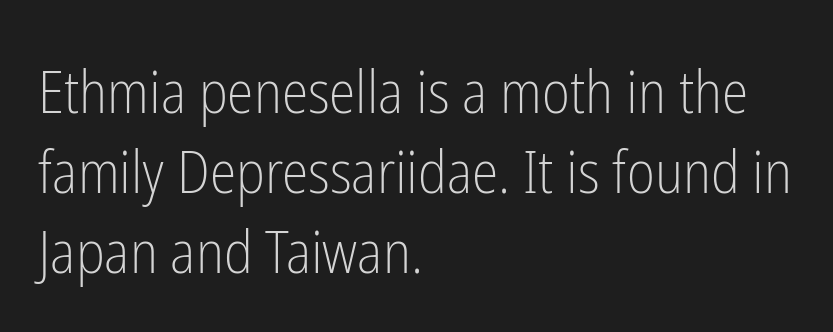
The image shows 60 px light, condensed sans-serif type, upright; set left-aligned, normal line spacing (1.33x), normal letter spacing, not underlined; low stroke contrast and a medium x-height.
